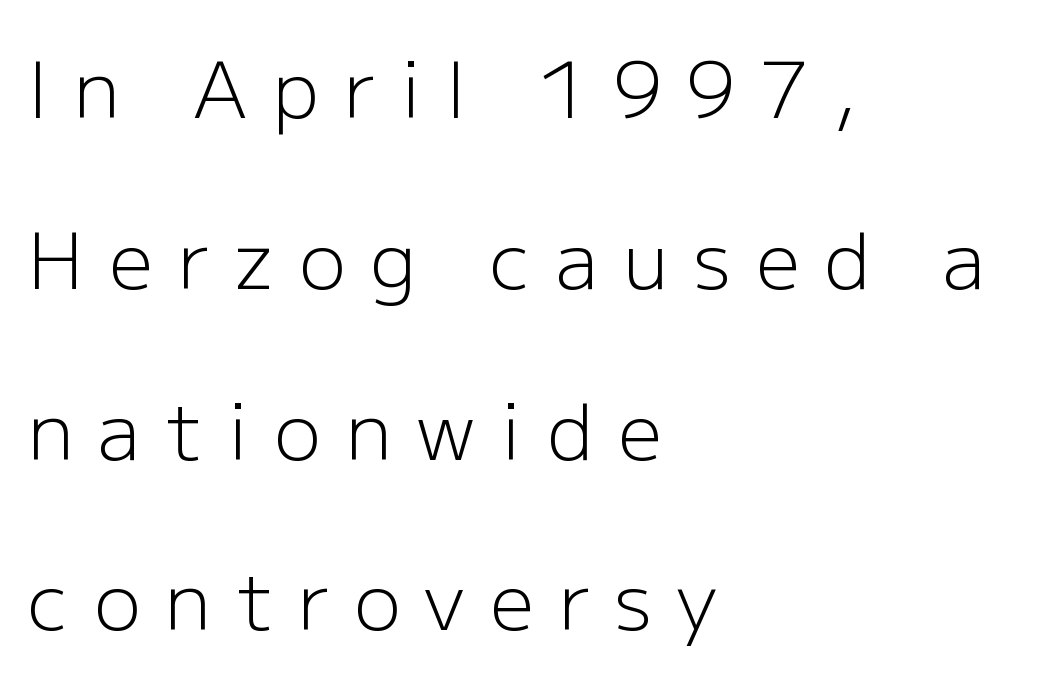
The image shows 78 px light sans-serif type, upright; set left-aligned, loose line spacing (2.19x), unusually wide letter spacing (+0.32 em), not underlined; low stroke contrast and a medium x-height.
